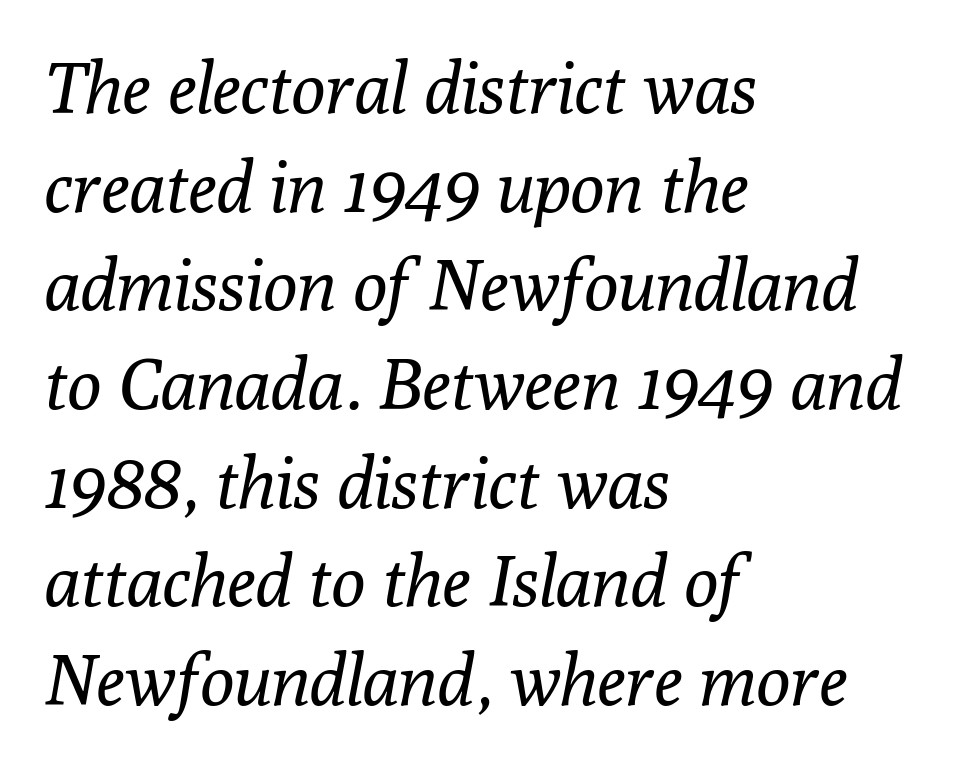
{"serif": "yes", "italic": "yes", "lean": "right", "slant_degrees": 10, "bold": "no", "weight": "regular", "width": "normal", "stroke_contrast": "low", "x_height": "medium", "monospaced": "no", "underline": "no", "align": "left", "line_spacing": "normal", "line_spacing_ratio": 1.39, "letter_spacing": "normal", "letter_spacing_em": 0.0, "glyph_px": 71}
